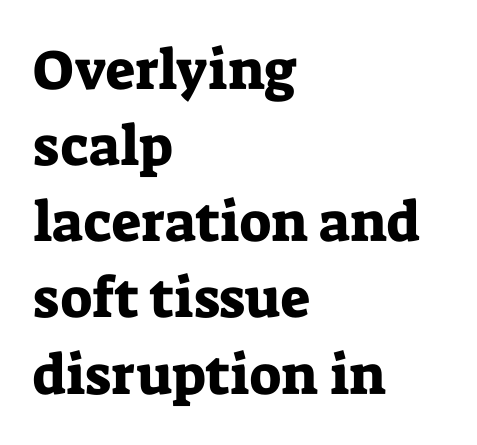
Q: Is the text italic (slanted)? A: No, it is upright.
Q: Is the typeface a serif or a sans-serif typeface? A: Serif.
Q: Is the text underlined? A: No.
Q: How is the paragraph aligned? A: Left-aligned.
Q: Is the spacing between letters normal or unusually wide? A: Normal.
Q: Is the spacing between lines tight, normal or loose? A: Normal.
Q: Width (condensed, normal, or wide)? A: Normal.
Q: Stroke contrast? A: Low.
Q: x-height? A: Medium.
Q: Monospaced? A: No.
